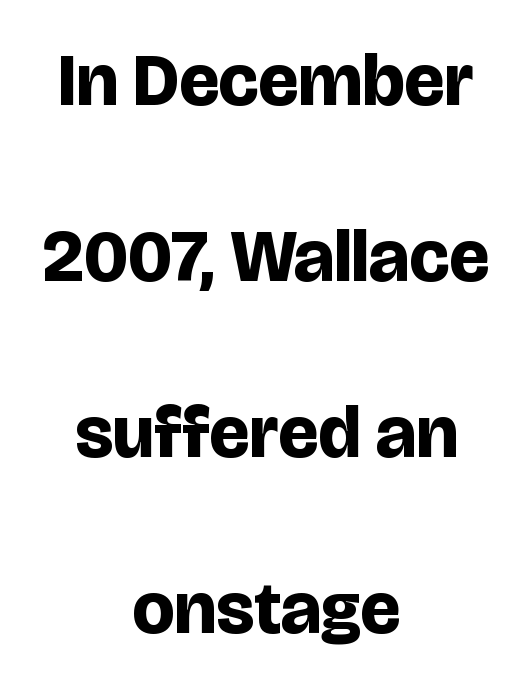
Q: Is the text bold? A: Yes.
Q: Is the text italic (slanted)? A: No, it is upright.
Q: Is the typeface a serif or a sans-serif typeface? A: Sans-serif.
Q: Is the text underlined? A: No.
Q: How is the paragraph aligned? A: Centered.
Q: Is the spacing between letters normal or unusually wide? A: Normal.
Q: Is the spacing between lines tight, normal or loose? A: Loose.
Q: Width (condensed, normal, or wide)? A: Normal.
Q: Stroke contrast? A: Low.
Q: x-height? A: Large.
Q: Monospaced? A: No.
